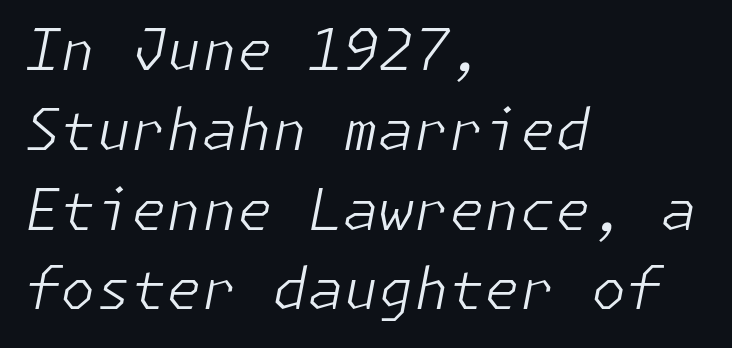
The image shows 57 px light type, italic (leaning right); set left-aligned, normal line spacing (1.4x), normal letter spacing, not underlined; low stroke contrast and a medium x-height.
